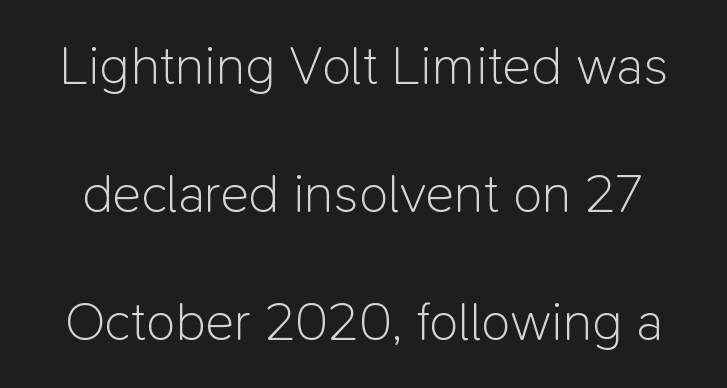
This rendering features lettering with no underline. Is there any slant? The stems are plumb. If you measured baseline to baseline, you'd find a long distance. Spacing verdict: proportional, widths tailored to each character. On a weight scale, this lands at 450 or below. The letterforms sit shoulder to shoulder at normal distance.
